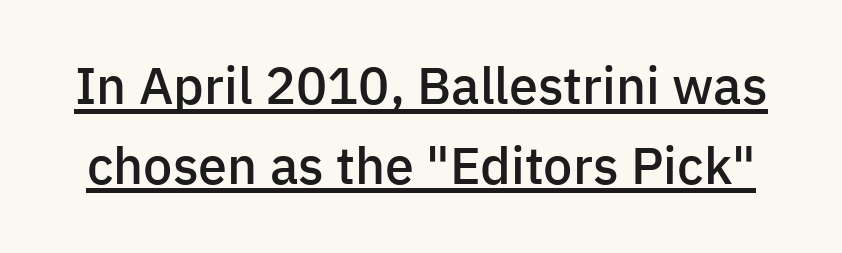
Q: Is the text bold? A: Semi-bold.
Q: Is the text italic (slanted)? A: No, it is upright.
Q: Is the typeface a serif or a sans-serif typeface? A: Sans-serif.
Q: Is the text underlined? A: Yes.
Q: Is the spacing between letters normal or unusually wide? A: Normal.
Q: Is the spacing between lines tight, normal or loose? A: Normal.
Q: Width (condensed, normal, or wide)? A: Normal.
Q: Stroke contrast? A: Low.
Q: x-height? A: Medium.
Q: Monospaced? A: No.
